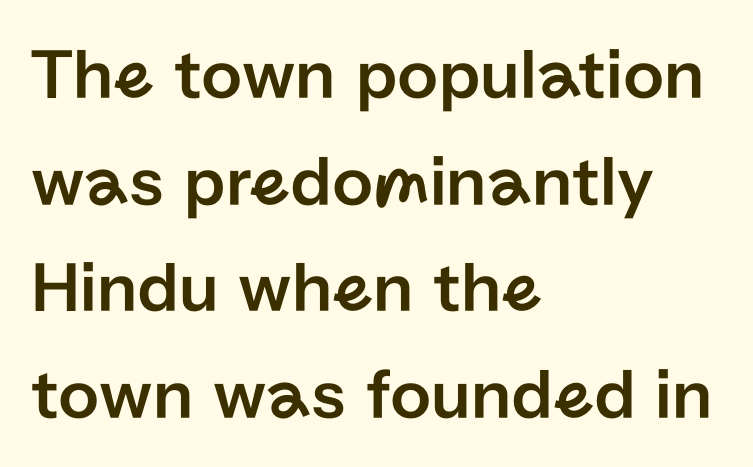
Each line starts at the same left margin while the right side varies. The face used here is a sans, in the tradition of grotesques and geometrics. Beneath every word, the page is bare. Proportional: the letters do not fall into vertical columns. The letters stand straight up with perfectly vertical stems.
